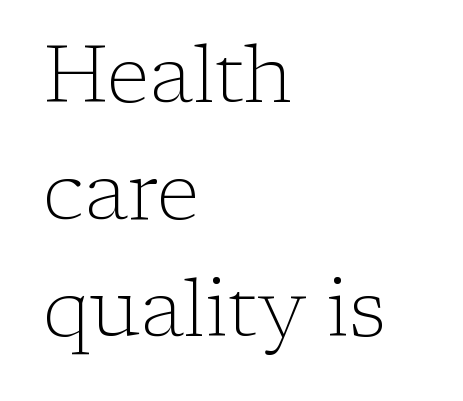
The image shows 80 px light serif type, upright; set left-aligned, normal line spacing (1.46x), normal letter spacing, not underlined; low stroke contrast and a medium x-height.
